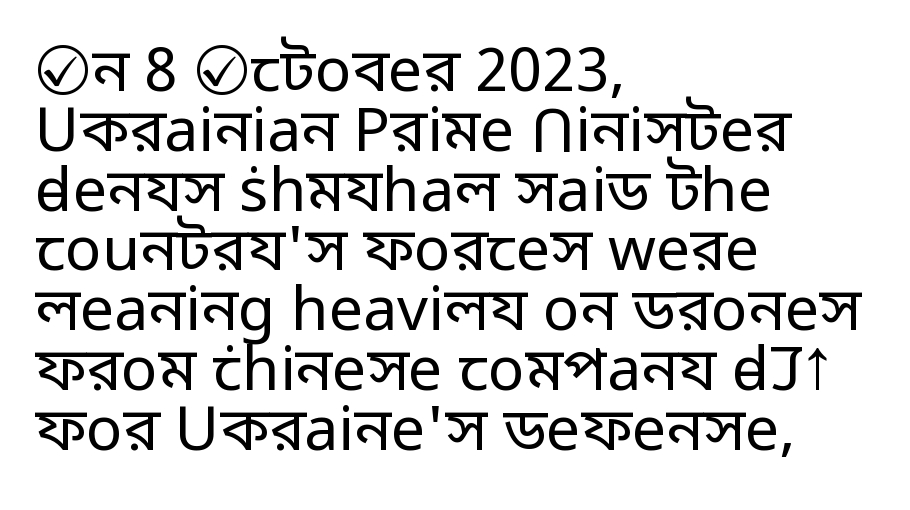
Q: Is the text bold? A: No.
Q: Is the text italic (slanted)? A: No, it is upright.
Q: Is the typeface a serif or a sans-serif typeface? A: Sans-serif.
Q: Is the text underlined? A: No.
Q: How is the paragraph aligned? A: Left-aligned.
Q: Is the spacing between letters normal or unusually wide? A: Normal.
Q: Is the spacing between lines tight, normal or loose? A: Tight.
Q: Width (condensed, normal, or wide)? A: Normal.
Q: Stroke contrast? A: Low.
Q: x-height? A: Medium.
Q: Monospaced? A: No.
